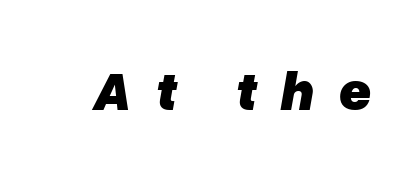
Q: Is the text bold? A: Yes.
Q: Is the text italic (slanted)? A: Yes, it leans right by about 10 degrees.
Q: Is the text underlined? A: No.
Q: Is the spacing between letters normal or unusually wide? A: Unusually wide.
Q: Width (condensed, normal, or wide)? A: Normal.
Q: Stroke contrast? A: Low.
Q: x-height? A: Medium.
Q: Monospaced? A: No.
